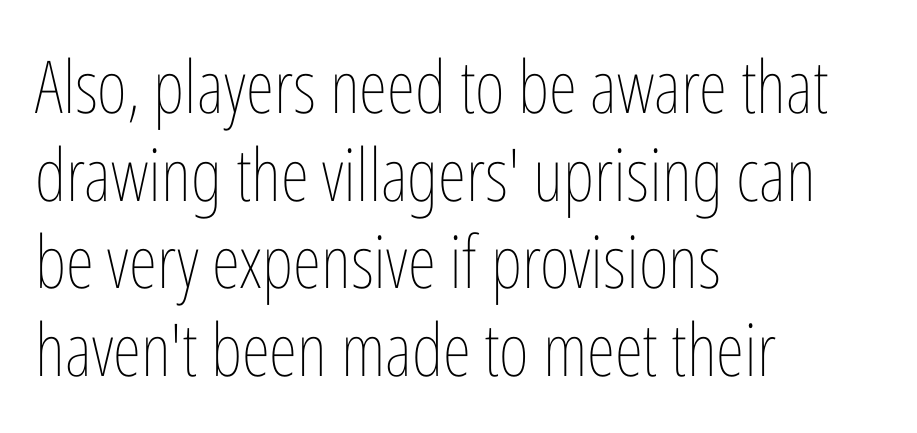
{"italic": "no", "bold": "no", "weight": "thin", "width": "condensed", "stroke_contrast": "low", "x_height": "medium", "monospaced": "no", "underline": "no", "align": "left", "line_spacing_ratio": 1.2, "letter_spacing": "normal", "letter_spacing_em": 0.0, "glyph_px": 73}
